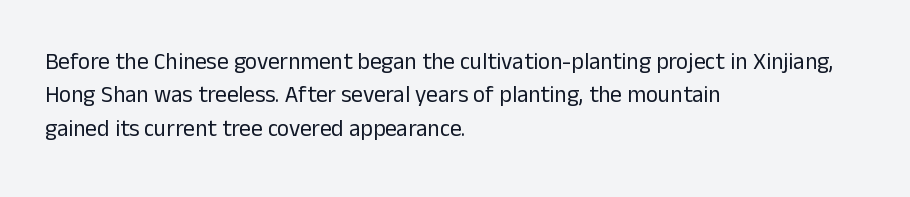
How would I describe the line gaps? Plain and ordinary. Just letters on the line, the space beneath them empty. Alignment: flush left. In terms of posture, this sample is upright.
